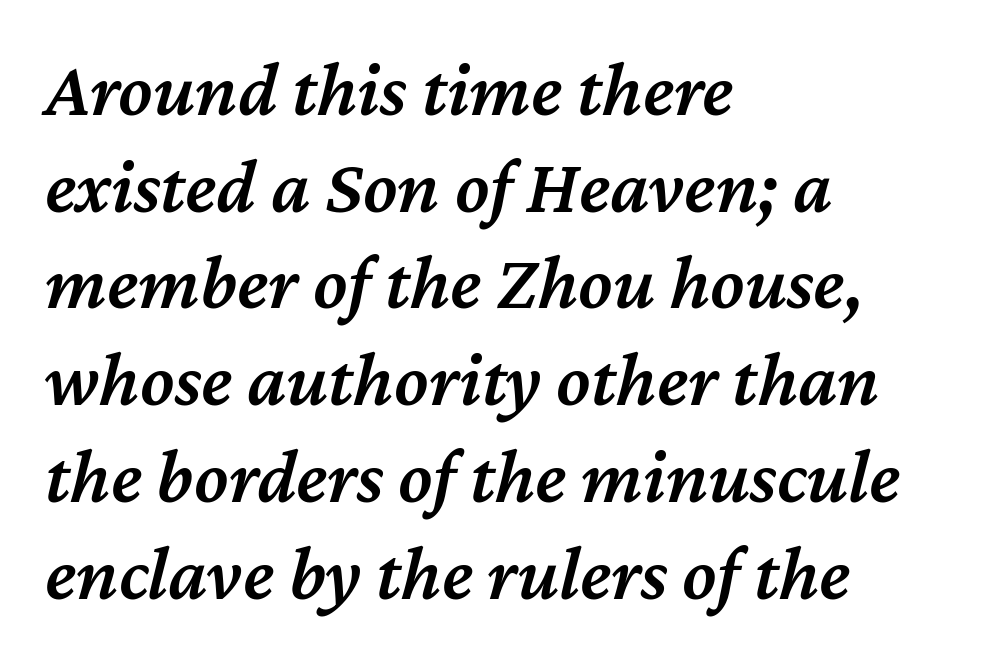
The image shows 78 px semibold type, italic (leaning right); set left-aligned, line spacing 1.24x, normal letter spacing, not underlined; medium stroke contrast and a medium x-height.
